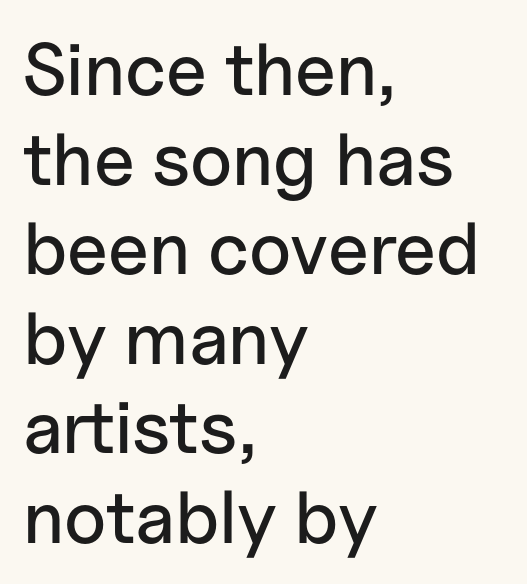
Does the type have serifs? No, each stem ends abruptly. Unmarked baselines from the first word to the last. Each line starts at the same left margin while the right side varies. Does the lettering tilt? It doesn't — this is upright. This sample has the flowing, uneven cadence of proportional lettering.
